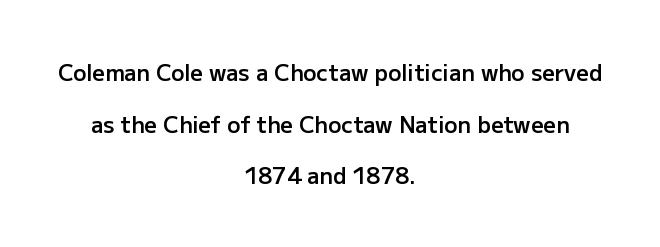
{"italic": "no", "bold": "semi", "underline": "no", "align": "center", "line_spacing": "loose", "line_spacing_ratio": 2.35, "letter_spacing": "normal", "letter_spacing_em": 0.0, "glyph_px": 22}
